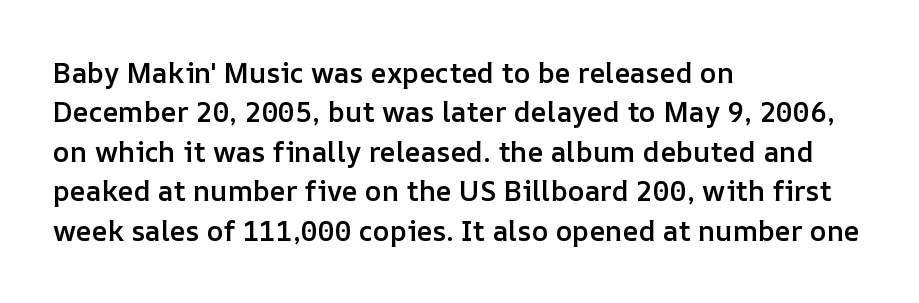
The image shows 28 px semibold type, upright; set left-aligned, normal line spacing (1.41x), normal letter spacing, not underlined; low stroke contrast and a medium x-height.
